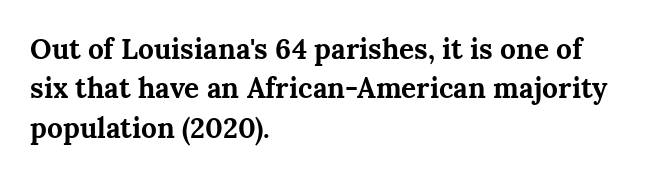
Q: Is the text bold? A: Yes.
Q: Is the text italic (slanted)? A: No, it is upright.
Q: Is the typeface a serif or a sans-serif typeface? A: Serif.
Q: Is the text underlined? A: No.
Q: How is the paragraph aligned? A: Left-aligned.
Q: Is the spacing between letters normal or unusually wide? A: Normal.
Q: Is the spacing between lines tight, normal or loose? A: Normal.
Q: Width (condensed, normal, or wide)? A: Normal.
Q: Stroke contrast? A: Medium.
Q: x-height? A: Medium.
Q: Monospaced? A: No.
